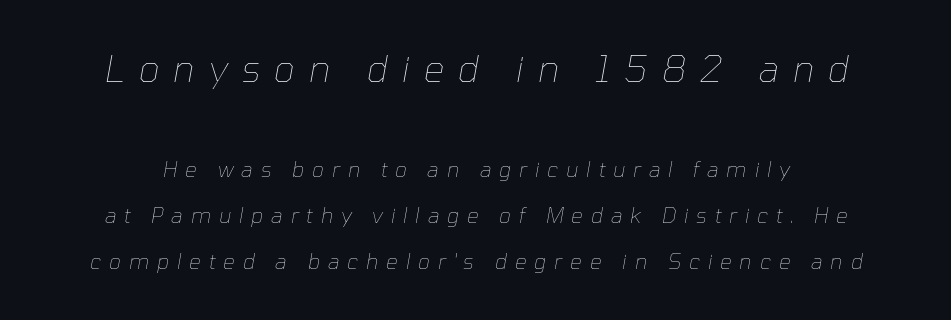
Q: Is the text bold? A: No.
Q: Is the text italic (slanted)? A: Yes, it leans right by about 10 degrees.
Q: Is the text underlined? A: No.
Q: Is the spacing between letters normal or unusually wide? A: Unusually wide.
Q: Is the spacing between lines tight, normal or loose? A: Loose.
Q: Which block of text is set in a larger size, the first (top) or the second (bottom)? A: The first (top) one.
Q: Width (condensed, normal, or wide)? A: Normal.
Q: Stroke contrast? A: Low.
Q: x-height? A: Medium.
Q: Monospaced? A: No.
